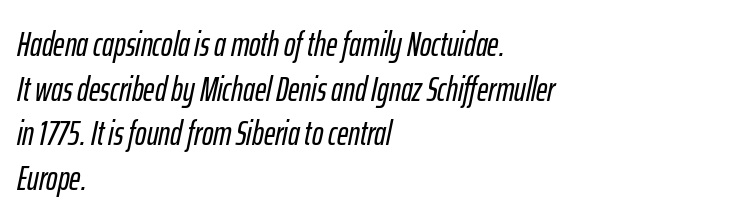
Q: Is the text italic (slanted)? A: Yes, it leans right by about 12 degrees.
Q: Is the text underlined? A: No.
Q: How is the paragraph aligned? A: Left-aligned.
Q: Is the spacing between letters normal or unusually wide? A: Normal.
Q: Is the spacing between lines tight, normal or loose? A: Normal.
Q: Width (condensed, normal, or wide)? A: Condensed.
Q: Stroke contrast? A: Low.
Q: x-height? A: Medium.
Q: Monospaced? A: No.
